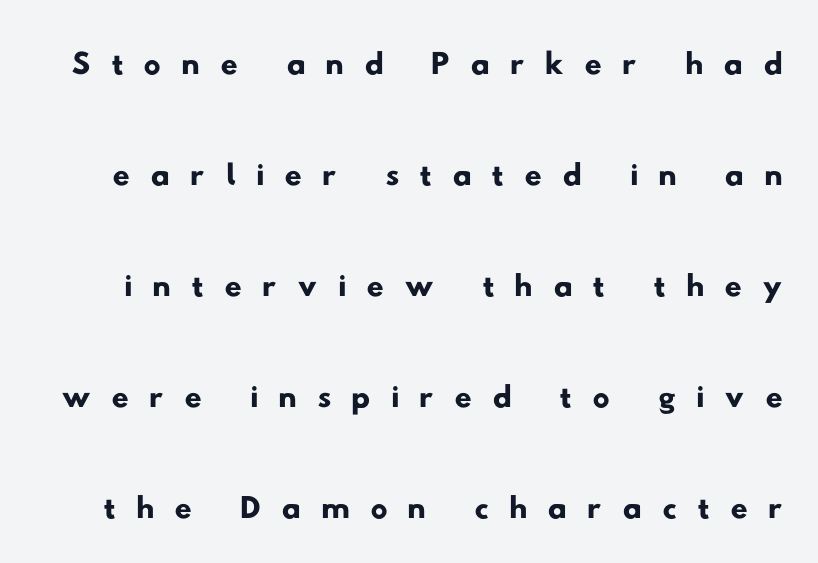
{"serif": "no", "width": "wide", "stroke_contrast": "low", "x_height": "small", "monospaced": "no", "underline": "no", "line_spacing": "loose", "line_spacing_ratio": 2.31, "letter_spacing": "wide", "letter_spacing_em": 0.41, "glyph_px": 48}
